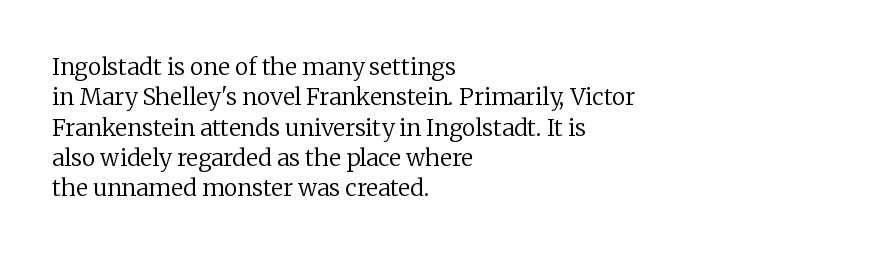
The space directly below the letters is spotless. Caption: standard tracking, unaltered. Vertically, the passage feels balanced, rows spaced as you'd expect. Does the lettering tilt? It doesn't — this is upright.
